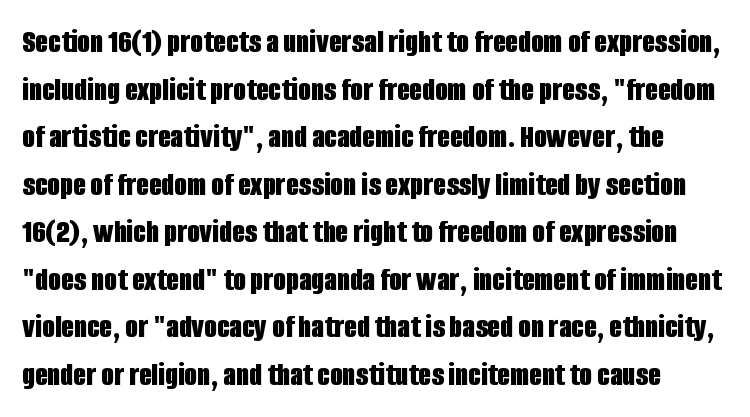
You can tell it's not italic because the verticals are truly vertical. Unmarked baselines from the first word to the last. Whoever set this chose a conventional vertical rhythm. Stroke thickness is high; the sample reads as a true bold. Typographically, this falls in the sans-serif category. Does extra space separate the letters? No, they use regular spacing.
